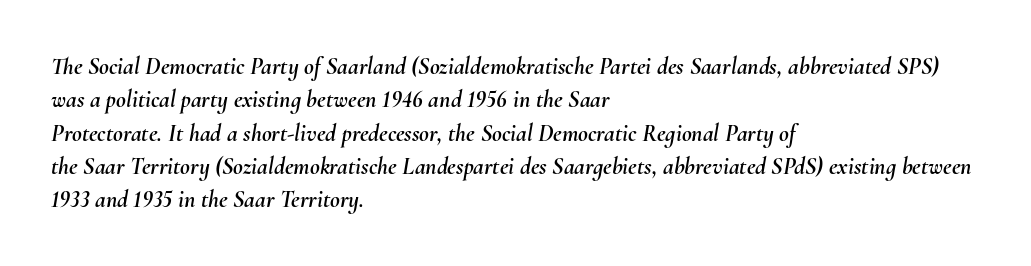
Q: Is the text italic (slanted)? A: Yes, it leans right by about 10 degrees.
Q: Is the text underlined? A: No.
Q: How is the paragraph aligned? A: Left-aligned.
Q: Is the spacing between letters normal or unusually wide? A: Normal.
Q: Is the spacing between lines tight, normal or loose? A: Normal.
